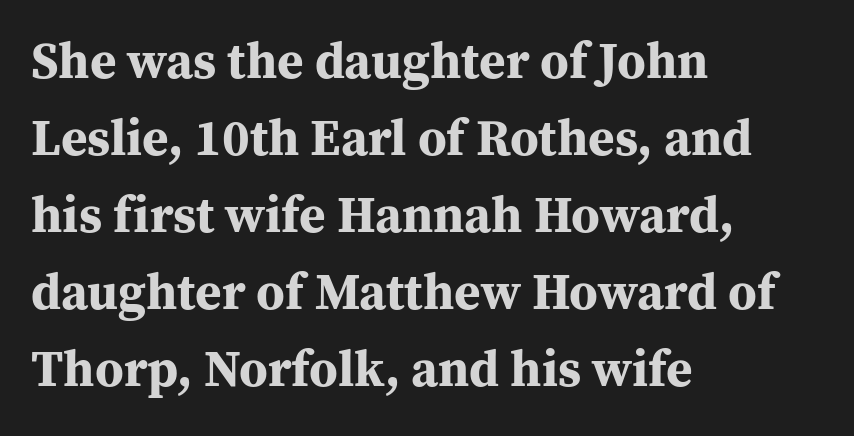
The image shows 51 px bold serif type, upright; set left-aligned, normal line spacing (1.51x), normal letter spacing, not underlined; medium stroke contrast and a medium x-height.
